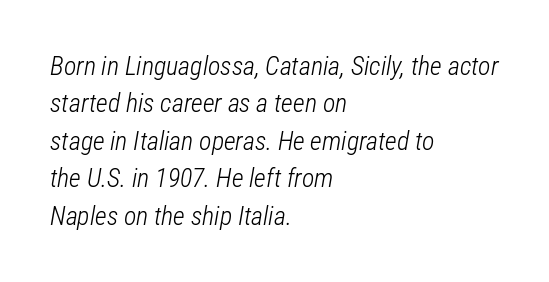
Q: Is the text bold? A: No.
Q: Is the text italic (slanted)? A: Yes, it leans right by about 12 degrees.
Q: Is the text underlined? A: No.
Q: How is the paragraph aligned? A: Left-aligned.
Q: Is the spacing between letters normal or unusually wide? A: Normal.
Q: Is the spacing between lines tight, normal or loose? A: Normal.
